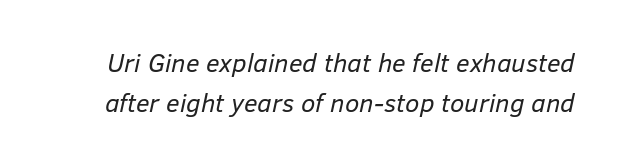
The image shows 26 px text type, italic (leaning right); set normal line spacing (1.53x), normal letter spacing, not underlined.
